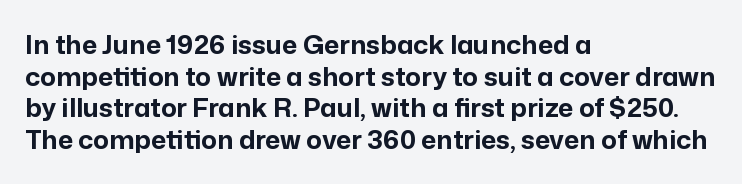
The image shows 26 px bold type, upright; set left-aligned, line spacing 1.22x, normal letter spacing, not underlined.
